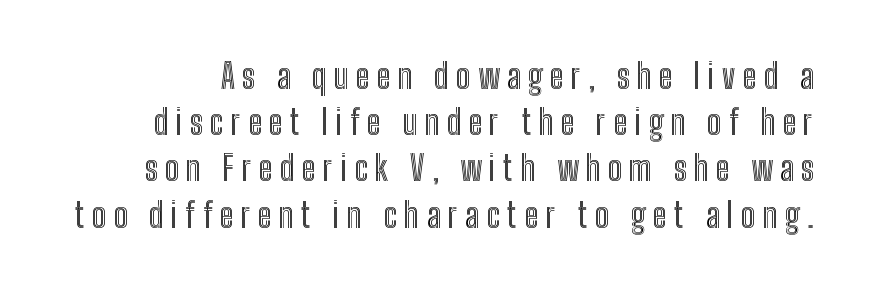
{"italic": "no", "width": "condensed", "x_height": "medium", "monospaced": "no", "underline": "no", "line_spacing": "normal", "line_spacing_ratio": 1.36, "letter_spacing": "wide", "letter_spacing_em": 0.21, "glyph_px": 34}
